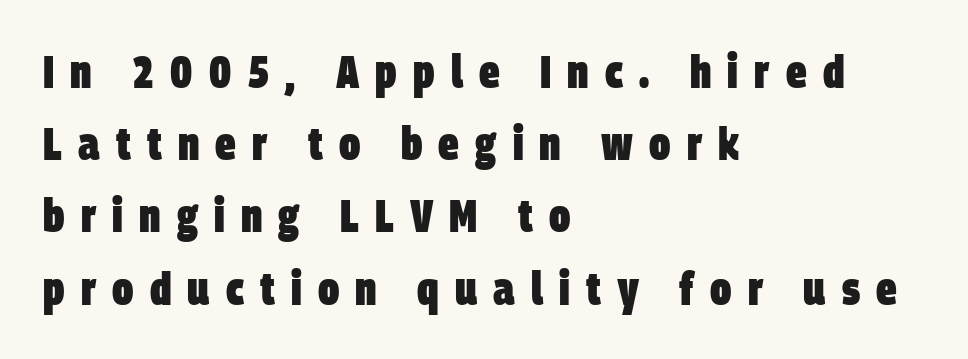
{"serif": "no", "bold": "yes", "weight": "heavy", "width": "condensed", "stroke_contrast": "low", "x_height": "large", "monospaced": "no", "underline": "no", "align": "left", "line_spacing": "normal", "line_spacing_ratio": 1.57, "letter_spacing": "wide", "letter_spacing_em": 0.35, "glyph_px": 46}
